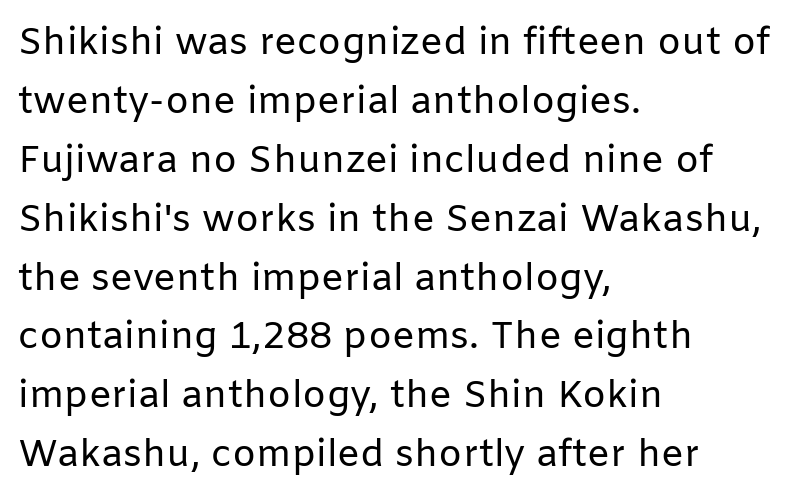
Q: Is the text bold? A: No.
Q: Is the text italic (slanted)? A: No, it is upright.
Q: Is the typeface a serif or a sans-serif typeface? A: Sans-serif.
Q: Is the text underlined? A: No.
Q: How is the paragraph aligned? A: Left-aligned.
Q: Is the spacing between letters normal or unusually wide? A: Normal.
Q: Is the spacing between lines tight, normal or loose? A: Normal.
Q: Width (condensed, normal, or wide)? A: Normal.
Q: Stroke contrast? A: Low.
Q: x-height? A: Medium.
Q: Monospaced? A: No.
